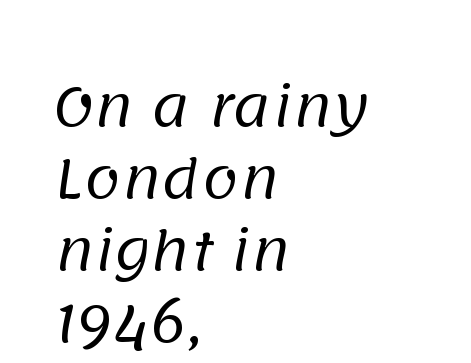
Q: Is the text bold? A: No.
Q: Is the typeface a serif or a sans-serif typeface? A: Sans-serif.
Q: Is the text underlined? A: No.
Q: How is the paragraph aligned? A: Left-aligned.
Q: Is the spacing between letters normal or unusually wide? A: Normal.
Q: Is the spacing between lines tight, normal or loose? A: Normal.
Q: Width (condensed, normal, or wide)? A: Normal.
Q: Stroke contrast? A: Low.
Q: x-height? A: Large.
Q: Monospaced? A: No.
